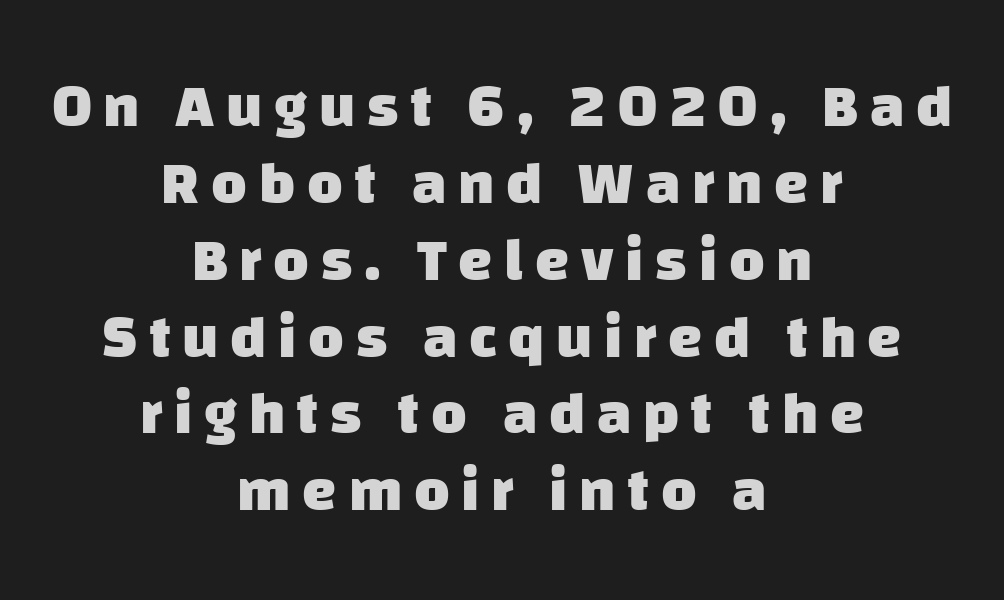
A typesetter would call this proportional, since set widths differ per character. A sans-serif font was chosen for this passage. The lines sit at an ordinary, default distance from one another. The characters look thick and weighty, a clear bold.
